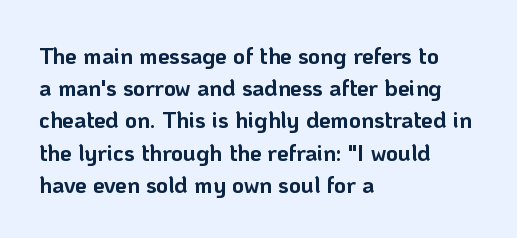
Teacher's note: observe the even left margin — that is flush-left alignment. Tracking here is standard; glyphs follow each other at the usual distance. Horizontal bands of white between lines are of average thickness. Is the type bold? Yes — the strokes are clearly thick and heavy. This is the regular roman posture of the typeface.
